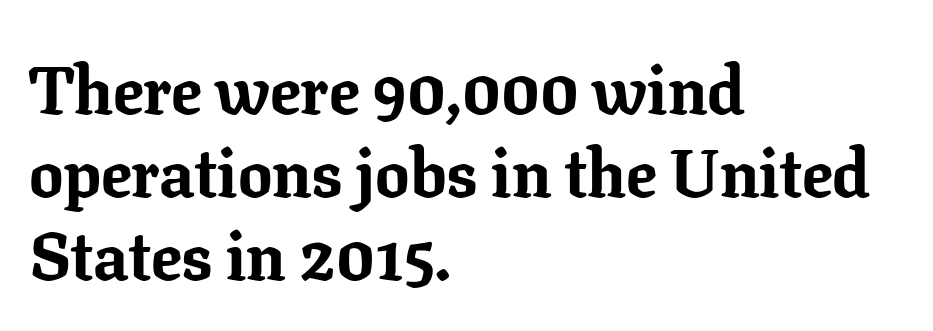
{"serif": "yes", "italic": "no", "bold": "yes", "weight": "bold", "width": "normal", "stroke_contrast": "low", "x_height": "medium", "monospaced": "no", "underline": "no", "align": "left", "line_spacing_ratio": 1.22, "letter_spacing": "normal", "letter_spacing_em": 0.0, "glyph_px": 68}
